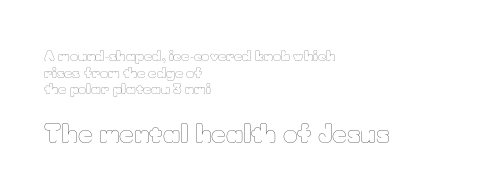
Q: Is the text bold? A: No.
Q: Is the text italic (slanted)? A: No, it is upright.
Q: Is the text underlined? A: No.
Q: How is the paragraph aligned? A: Left-aligned.
Q: Is the spacing between letters normal or unusually wide? A: Normal.
Q: Which block of text is set in a larger size, the first (top) or the second (bottom)? A: The second (bottom) one.
